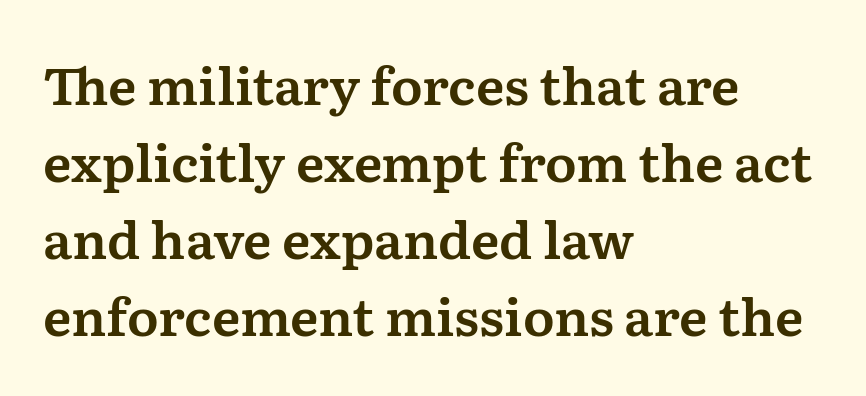
The ragged edge is on the right, which tells us the setting is flush left. Notice how descenders clear the ascenders below comfortably — that's standard leading. These lines keep a tight, regular rhythm from letter to letter. Any mark beneath the type? The region is blank. Posture: vertical. You could not count columns in this text — the font is proportionally spaced.
